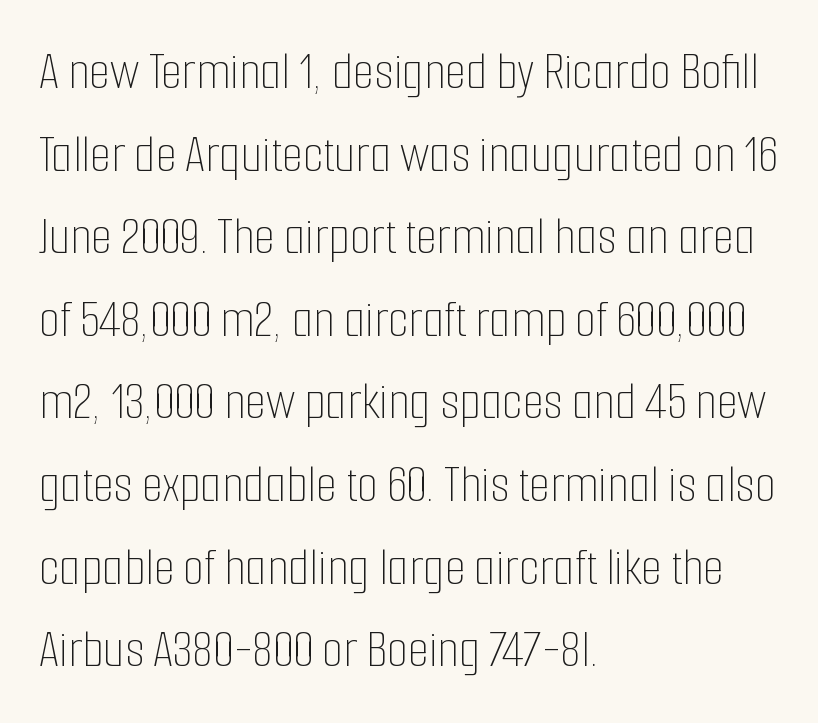
The text block is weighted toward the left margin, trailing off unevenly rightward. Posture: straight, roman, zero tilt. Is this a fixed-width face? No — the glyphs have proportional, varying widths. Words appear dense and cohesive because spacing is normal. Plain, unruled lines of type.
